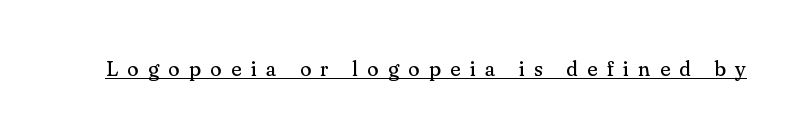
The image shows 21 px text type, upright; set unusually wide letter spacing (+0.45 em), underlined.
